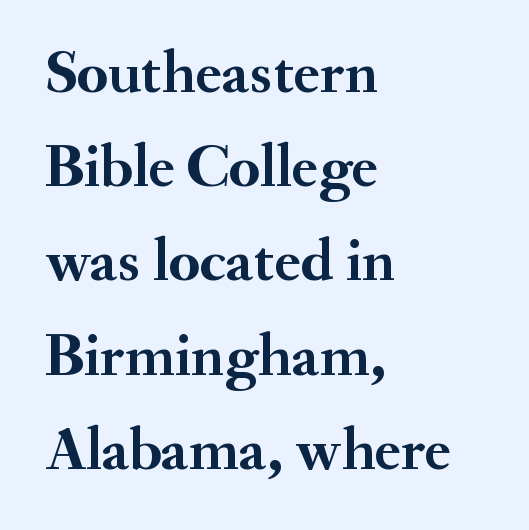
The image shows 62 px semibold serif type, upright; set left-aligned, normal line spacing (1.52x), normal letter spacing, not underlined; medium stroke contrast and a small x-height.
